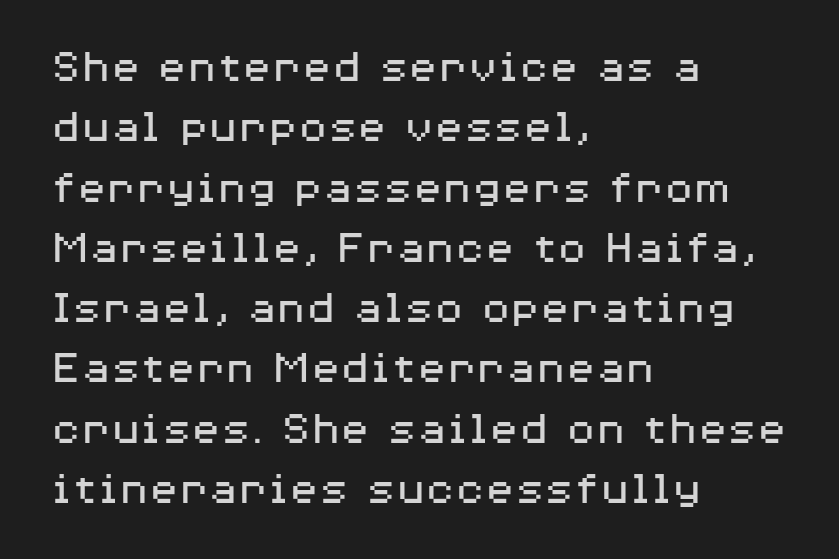
The image shows 49 px regular-weight, wide sans-serif type, upright; set left-aligned, line spacing 1.23x, normal letter spacing, not underlined; medium stroke contrast and a medium x-height.
